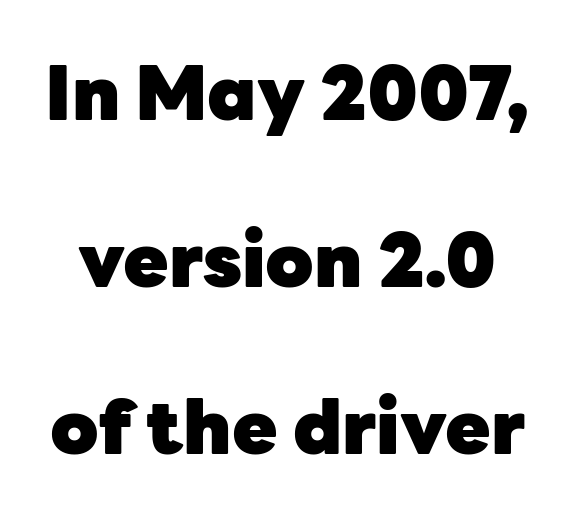
The image shows 74 px heavy sans-serif type, upright; set loose line spacing (2.26x), normal letter spacing, not underlined; low stroke contrast and a medium x-height.
